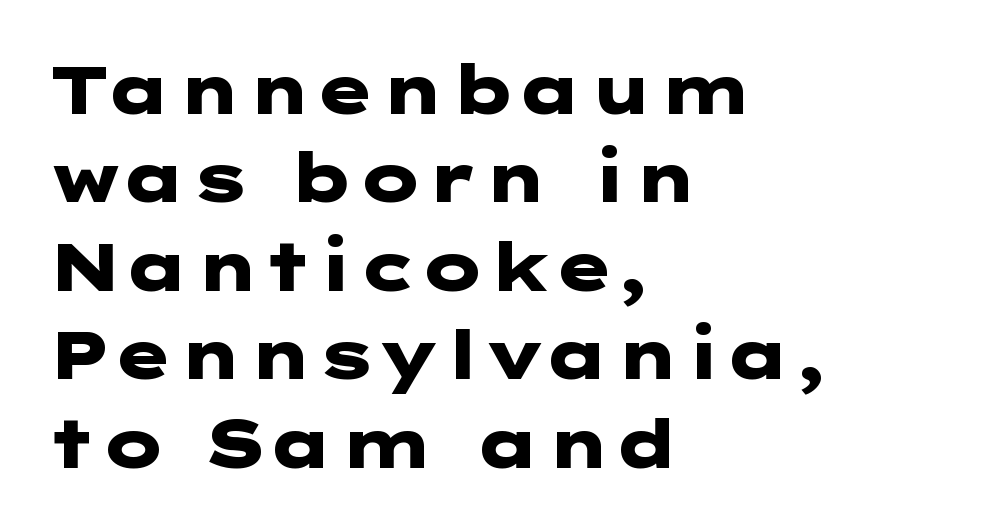
Q: Is the text bold? A: Yes.
Q: Is the text italic (slanted)? A: No, it is upright.
Q: Is the typeface a serif or a sans-serif typeface? A: Sans-serif.
Q: Is the text underlined? A: No.
Q: How is the paragraph aligned? A: Left-aligned.
Q: Is the spacing between letters normal or unusually wide? A: Normal.
Q: Is the spacing between lines tight, normal or loose? A: Normal.
Q: Width (condensed, normal, or wide)? A: Wide.
Q: Stroke contrast? A: Low.
Q: x-height? A: Medium.
